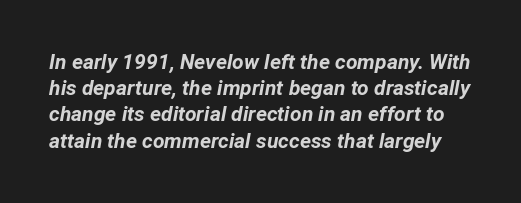
{"italic": "yes", "lean": "right", "slant_degrees": 12, "bold": "yes", "underline": "no", "line_spacing": "normal", "line_spacing_ratio": 1.25, "letter_spacing": "normal", "letter_spacing_em": 0.0, "glyph_px": 21}
